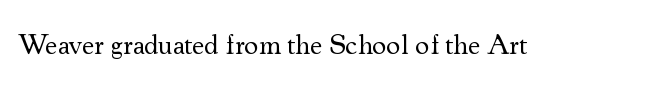
The image shows 28 px regular-weight serif type, upright; set normal letter spacing, not underlined; medium stroke contrast and a small x-height.
